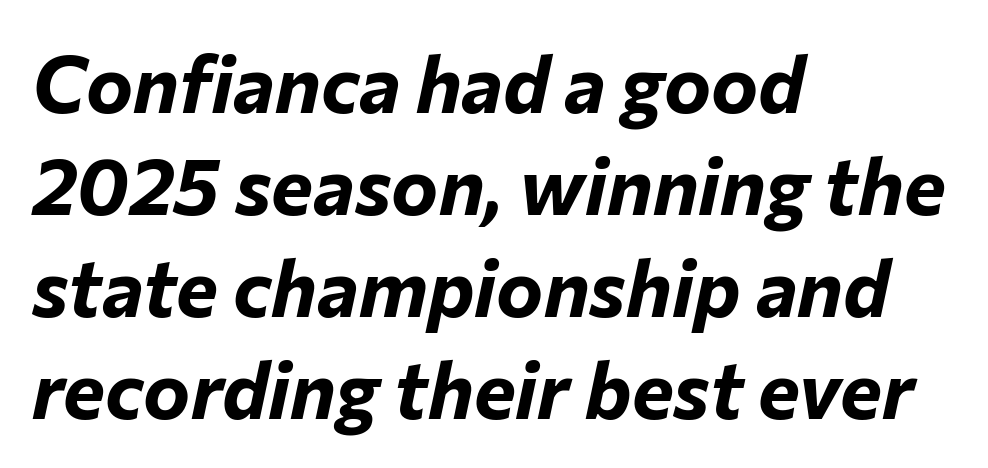
The image shows 79 px bold type, italic (leaning right); set left-aligned, normal line spacing (1.29x), normal letter spacing, not underlined; low stroke contrast and a medium x-height.
